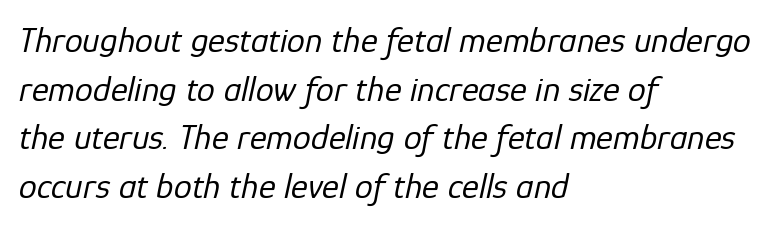
The image shows 36 px regular-weight type, italic (leaning right); set left-aligned, normal line spacing (1.35x), normal letter spacing, not underlined; low stroke contrast and a medium x-height.
